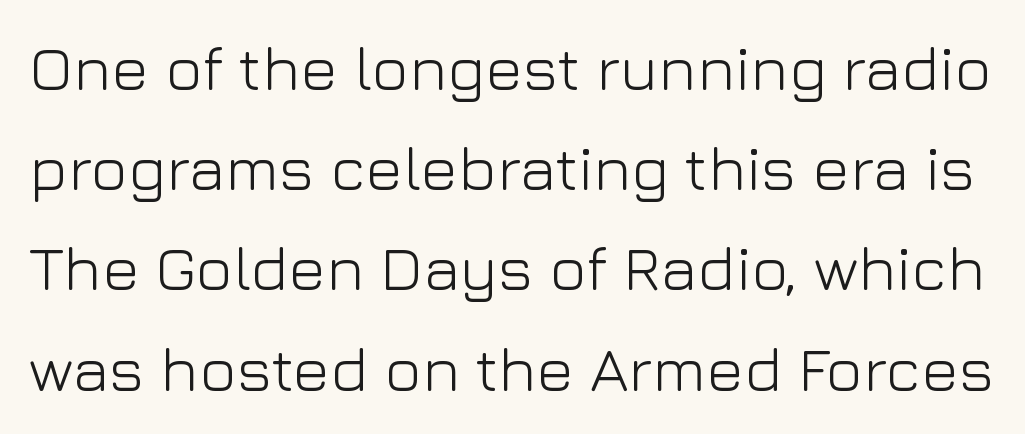
{"serif": "no", "italic": "no", "bold": "no", "weight": "light", "width": "normal", "stroke_contrast": "low", "x_height": "medium", "monospaced": "no", "underline": "no", "line_spacing": "normal", "line_spacing_ratio": 1.59, "letter_spacing": "normal", "letter_spacing_em": 0.0, "glyph_px": 63}
